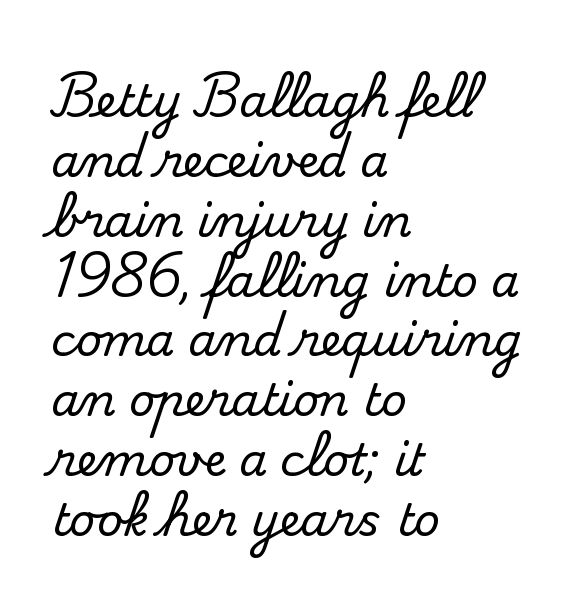
The image shows 45 px text type; set left-aligned, normal line spacing (1.33x), normal letter spacing, not underlined; medium stroke contrast and a small x-height.
